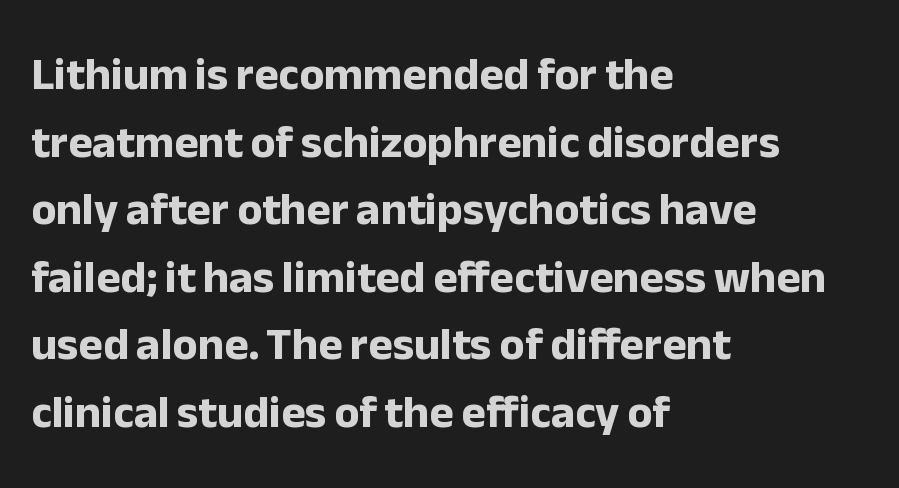
How would I describe the line gaps? Plain and ordinary. Casual observation: everything's shoved over to the left. On the weight axis this lands at bold, roughly 700. The rendering uses natural spacing where letterforms have individual widths. Spacing between characters is what you'd get straight out of the box. The letters carry no serifs — their stems end cleanly without finishing strokes.
